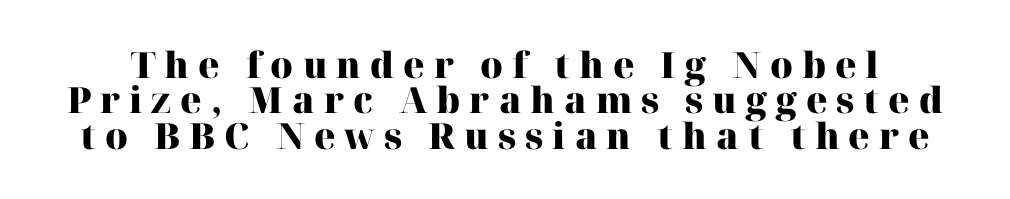
The image shows 36 px heavy serif type, upright; set tight line spacing (0.98x), unusually wide letter spacing (+0.25 em), not underlined; high stroke contrast and a medium x-height.
